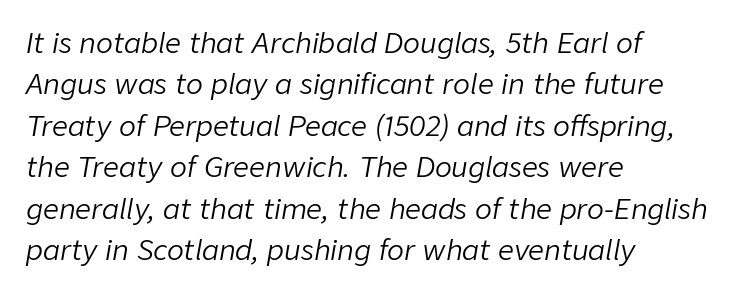
This sample uses plain, unmodified letter spacing. These glyphs show unthickened strokes, regular width or finer. Lines of text with bare space underneath. Slant detected: the letters are inclined.
